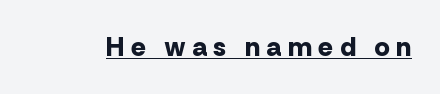
Q: Is the text bold? A: Yes.
Q: Is the text italic (slanted)? A: No, it is upright.
Q: Is the text underlined? A: Yes.
Q: Is the spacing between letters normal or unusually wide? A: Unusually wide.
